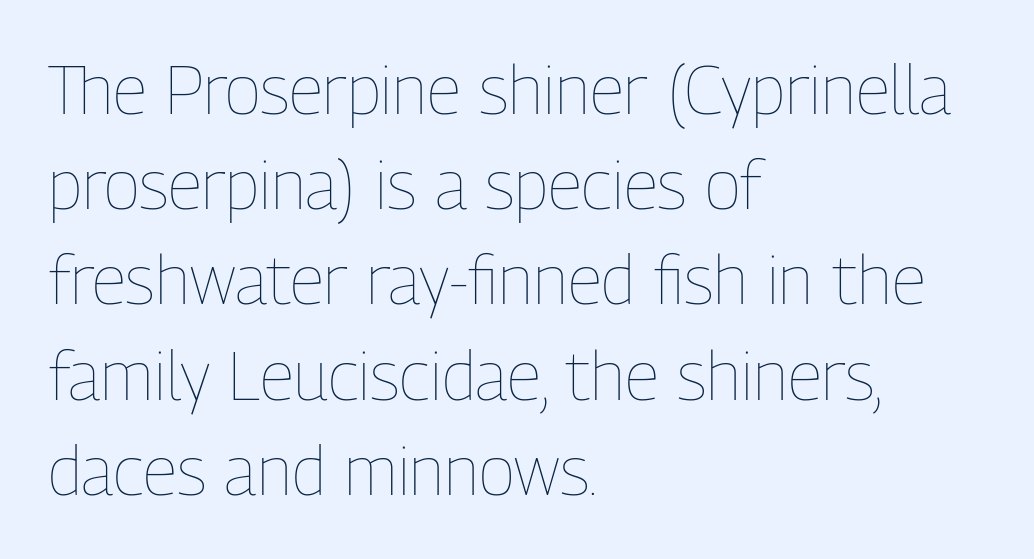
Is this a fixed-width face? No — the glyphs have proportional, varying widths. Vertically, the passage feels balanced, rows spaced as you'd expect. In CSS terms this would be text-align: left. The letters stand straight up with perfectly vertical stems.
